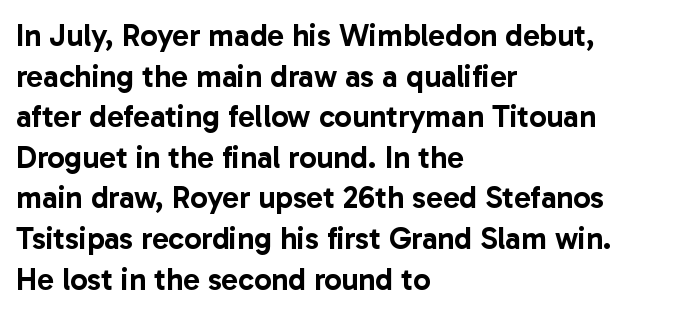
Q: Is the text italic (slanted)? A: No, it is upright.
Q: Is the typeface a serif or a sans-serif typeface? A: Sans-serif.
Q: Is the text underlined? A: No.
Q: How is the paragraph aligned? A: Left-aligned.
Q: Is the spacing between letters normal or unusually wide? A: Normal.
Q: Is the spacing between lines tight, normal or loose? A: Normal.
Q: Width (condensed, normal, or wide)? A: Normal.
Q: Stroke contrast? A: Low.
Q: x-height? A: Medium.
Q: Monospaced? A: No.
